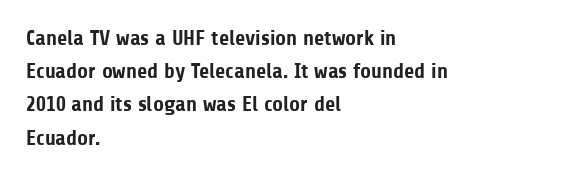
The image shows 21 px bold type, upright; set left-aligned, normal line spacing (1.58x), normal letter spacing, not underlined.
